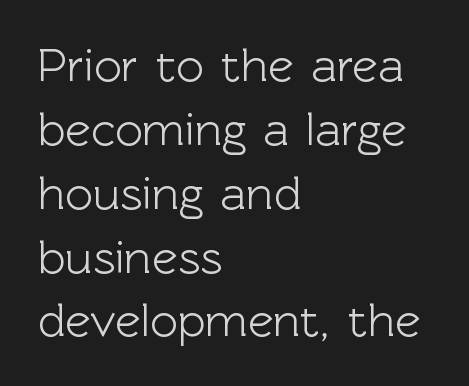
Does the lettering tilt? It doesn't — this is upright. Note the varied advance widths — an 'i' is clearly narrower than an 'm'. Notice how descenders clear the ascenders below comfortably — that's standard leading. The string is rendered with underlining switched off. What kind of face is this? One without serifs — a sans.
